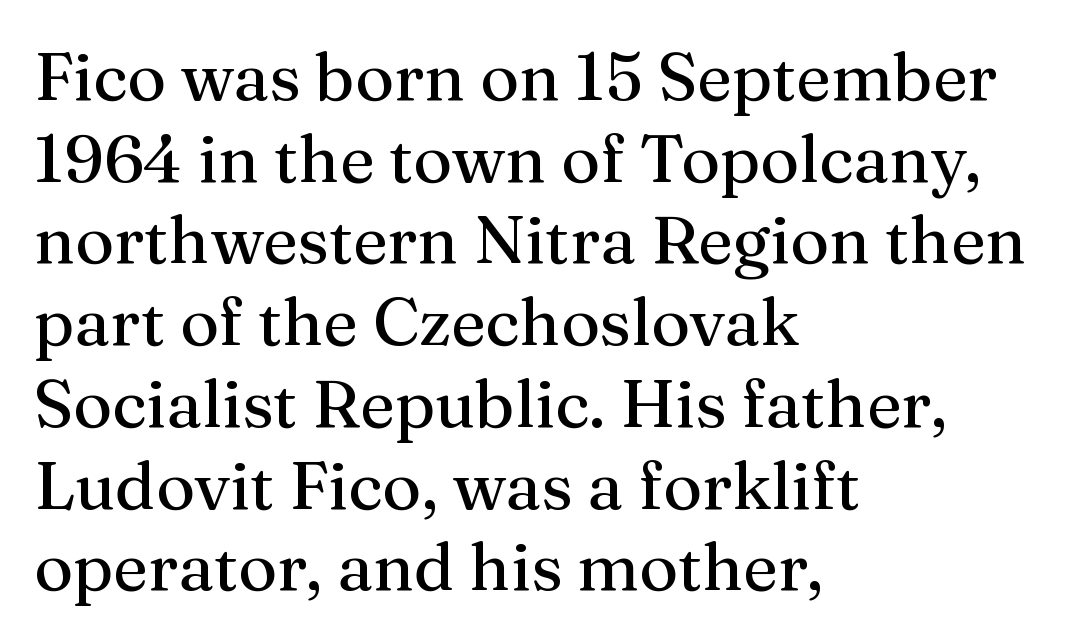
The image shows 67 px serif type, upright; set left-aligned, line spacing 1.22x, normal letter spacing, not underlined; medium stroke contrast and a medium x-height.
